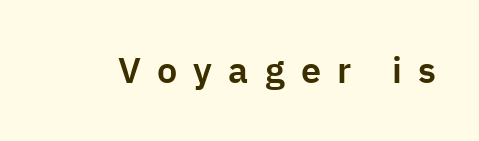
The image shows 36 px sans-serif type, upright; set unusually wide letter spacing (+0.45 em), not underlined; low stroke contrast and a medium x-height.
